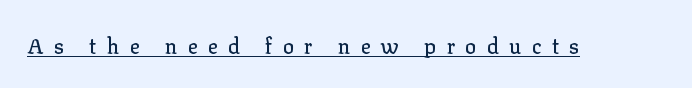
Q: Is the text italic (slanted)? A: No, it is upright.
Q: Is the text underlined? A: Yes.
Q: Is the spacing between letters normal or unusually wide? A: Unusually wide.
